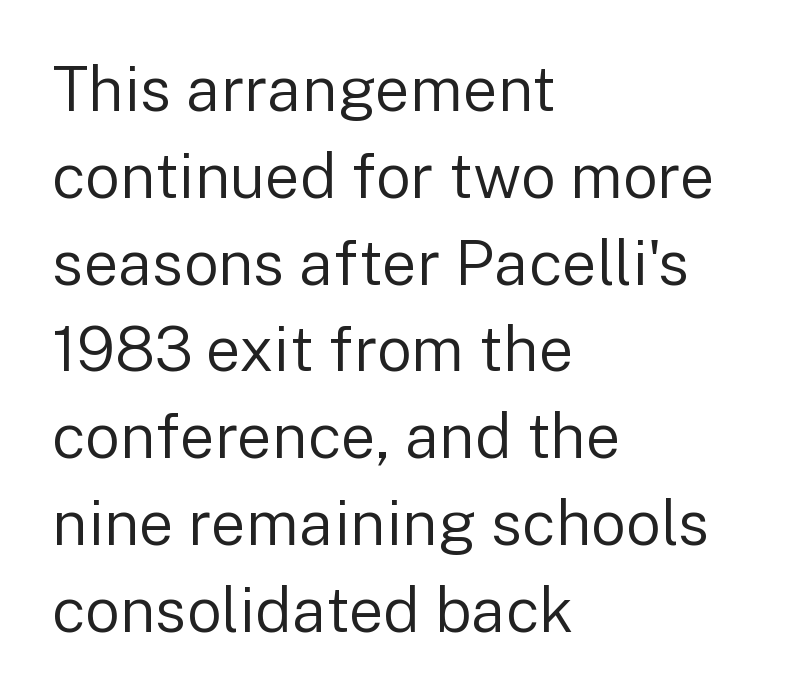
{"serif": "no", "italic": "no", "bold": "no", "weight": "regular", "width": "normal", "stroke_contrast": "low", "x_height": "medium", "monospaced": "no", "underline": "no", "align": "left", "line_spacing": "normal", "line_spacing_ratio": 1.4, "letter_spacing": "normal", "letter_spacing_em": 0.0, "glyph_px": 62}
